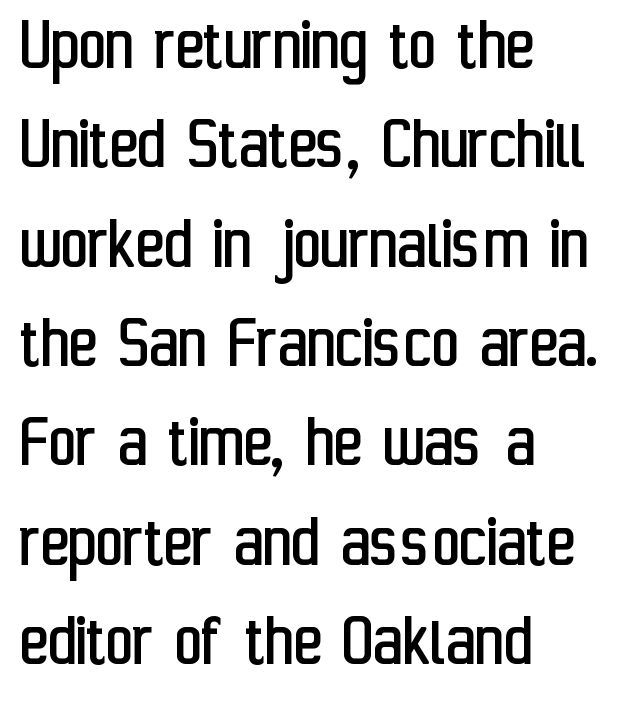
Q: Is the text bold? A: No.
Q: Is the text italic (slanted)? A: No, it is upright.
Q: Is the typeface a serif or a sans-serif typeface? A: Sans-serif.
Q: Is the text underlined? A: No.
Q: How is the paragraph aligned? A: Left-aligned.
Q: Is the spacing between letters normal or unusually wide? A: Normal.
Q: Is the spacing between lines tight, normal or loose? A: Normal.
Q: Width (condensed, normal, or wide)? A: Condensed.
Q: Stroke contrast? A: Low.
Q: x-height? A: Medium.
Q: Monospaced? A: No.
